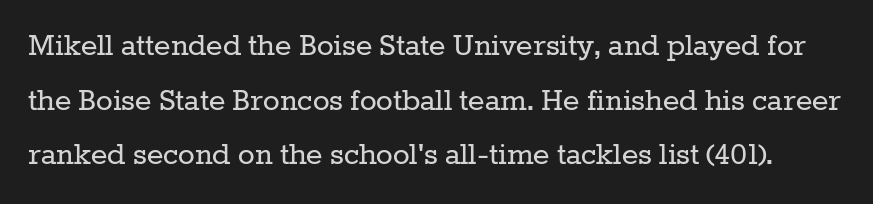
The image shows 35 px regular-weight serif type, upright; set normal line spacing (1.56x), normal letter spacing, not underlined; low stroke contrast and a medium x-height.
